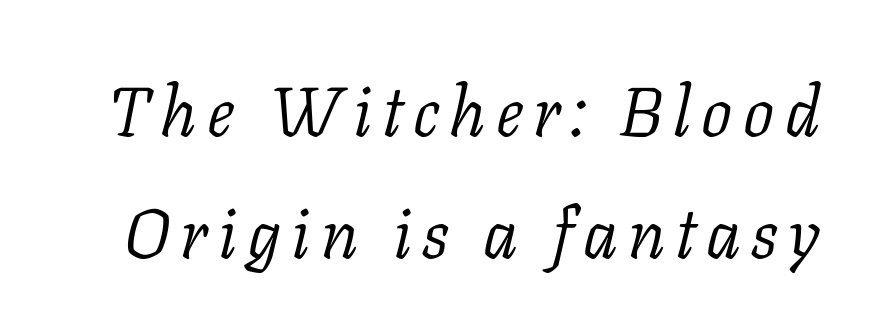
The image shows 69 px light serif type, italic (leaning right); set line spacing 1.77x, not underlined; low stroke contrast and a medium x-height.
